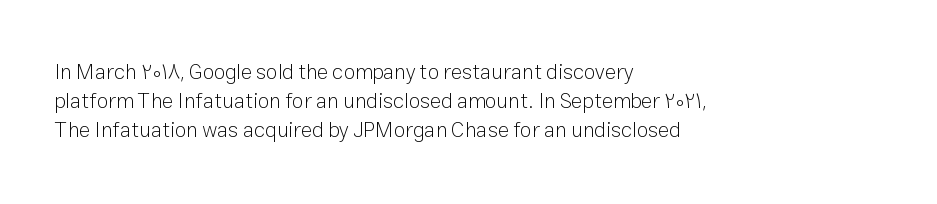
Letters rest on an invisible, unmarked baseline. Heaviness? Minimal to ordinary, like unemphasized prose. The rendering anchors every line to the left-hand side. The line-height multiplier appears to be the usual default.
